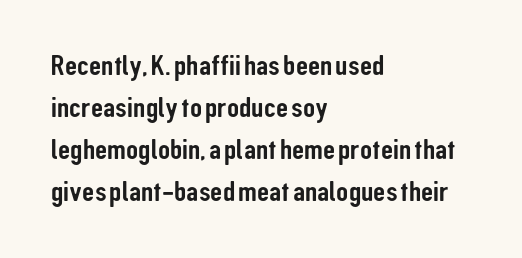
Q: Is the text italic (slanted)? A: No, it is upright.
Q: Is the typeface a serif or a sans-serif typeface? A: Sans-serif.
Q: Is the text underlined? A: No.
Q: How is the paragraph aligned? A: Left-aligned.
Q: Is the spacing between letters normal or unusually wide? A: Normal.
Q: Is the spacing between lines tight, normal or loose? A: Normal.
Q: Width (condensed, normal, or wide)? A: Condensed.
Q: Stroke contrast? A: Low.
Q: x-height? A: Medium.
Q: Monospaced? A: No.
